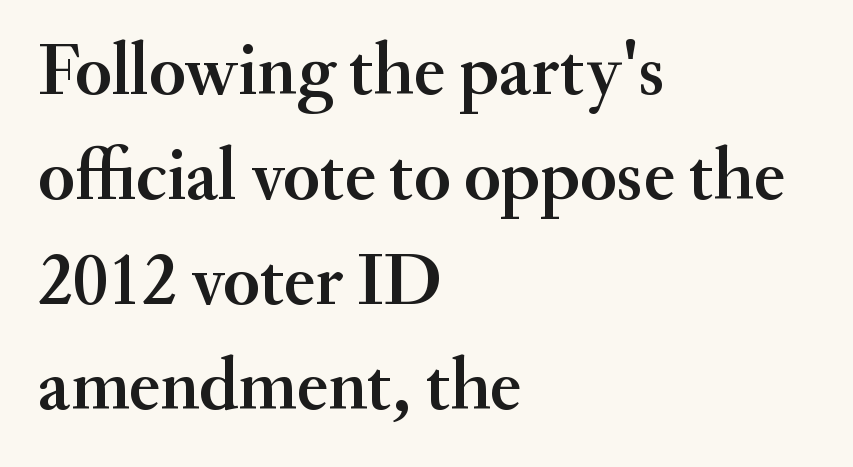
Q: Is the text italic (slanted)? A: No, it is upright.
Q: Is the typeface a serif or a sans-serif typeface? A: Serif.
Q: Is the text underlined? A: No.
Q: How is the paragraph aligned? A: Left-aligned.
Q: Is the spacing between letters normal or unusually wide? A: Normal.
Q: Is the spacing between lines tight, normal or loose? A: Normal.
Q: Width (condensed, normal, or wide)? A: Normal.
Q: Stroke contrast? A: Medium.
Q: x-height? A: Small.
Q: Monospaced? A: No.
